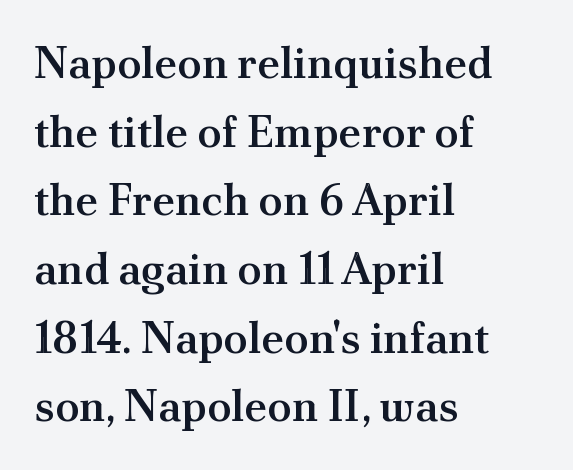
Q: Is the text bold? A: Semi-bold.
Q: Is the text italic (slanted)? A: No, it is upright.
Q: Is the typeface a serif or a sans-serif typeface? A: Serif.
Q: Is the text underlined? A: No.
Q: How is the paragraph aligned? A: Left-aligned.
Q: Is the spacing between letters normal or unusually wide? A: Normal.
Q: Is the spacing between lines tight, normal or loose? A: Normal.
Q: Width (condensed, normal, or wide)? A: Normal.
Q: Stroke contrast? A: Medium.
Q: x-height? A: Small.
Q: Monospaced? A: No.
